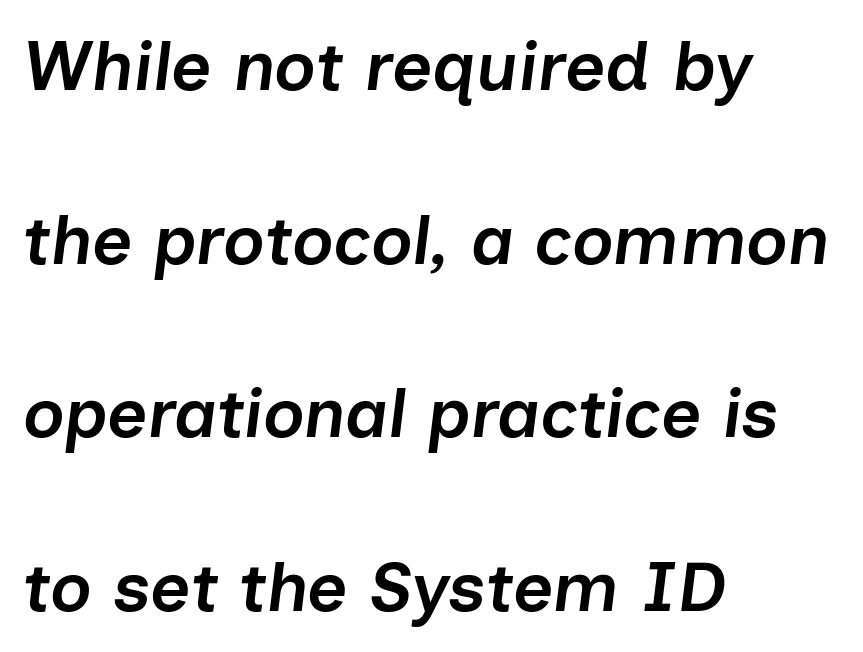
The image shows 70 px semibold type, italic (leaning right); set left-aligned, loose line spacing (2.48x), normal letter spacing, not underlined; low stroke contrast and a medium x-height.
